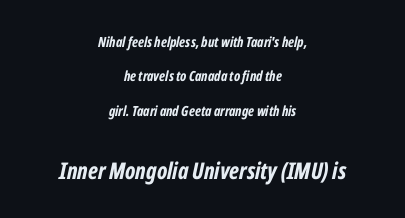
Q: Is the text bold? A: Yes.
Q: Is the text italic (slanted)? A: Yes, it leans right by about 12 degrees.
Q: Is the text underlined? A: No.
Q: How is the paragraph aligned? A: Centered.
Q: Is the spacing between letters normal or unusually wide? A: Normal.
Q: Is the spacing between lines tight, normal or loose? A: Loose.
Q: Which block of text is set in a larger size, the first (top) or the second (bottom)? A: The second (bottom) one.
